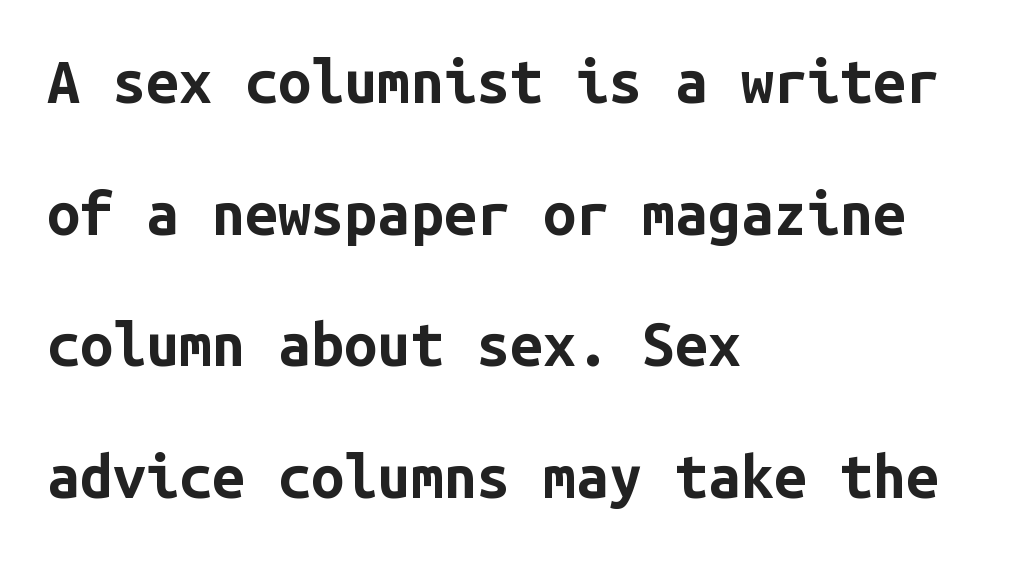
The designer dialed line spacing up above the default. The line texture is even and compact thanks to regular tracking. Quick note: not italic, upright. The glyphs have the mass of a bold cut. A bare baseline throughout the passage.
